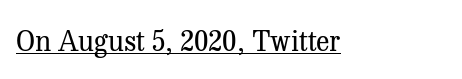
Q: Is the text bold? A: No.
Q: Is the text italic (slanted)? A: No, it is upright.
Q: Is the typeface a serif or a sans-serif typeface? A: Serif.
Q: Is the text underlined? A: Yes.
Q: Is the spacing between letters normal or unusually wide? A: Normal.
Q: Width (condensed, normal, or wide)? A: Normal.
Q: Stroke contrast? A: Medium.
Q: x-height? A: Medium.
Q: Monospaced? A: No.
